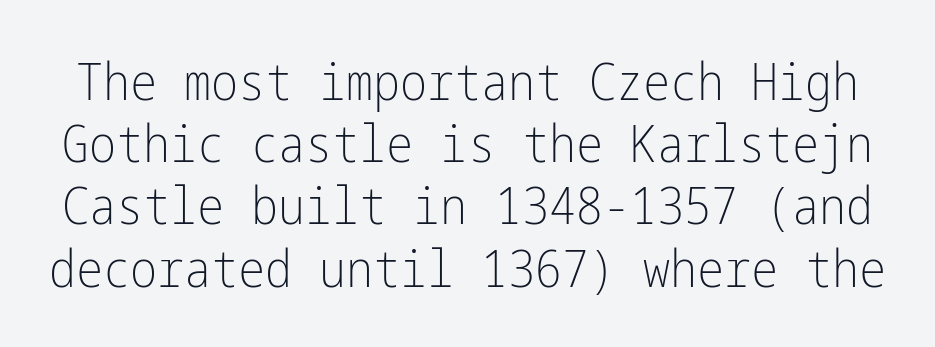
Q: Is the text bold? A: No.
Q: Is the text italic (slanted)? A: No, it is upright.
Q: Is the typeface a serif or a sans-serif typeface? A: Sans-serif.
Q: Is the text underlined? A: No.
Q: Is the spacing between letters normal or unusually wide? A: Normal.
Q: Width (condensed, normal, or wide)? A: Condensed.
Q: Stroke contrast? A: Low.
Q: x-height? A: Medium.
